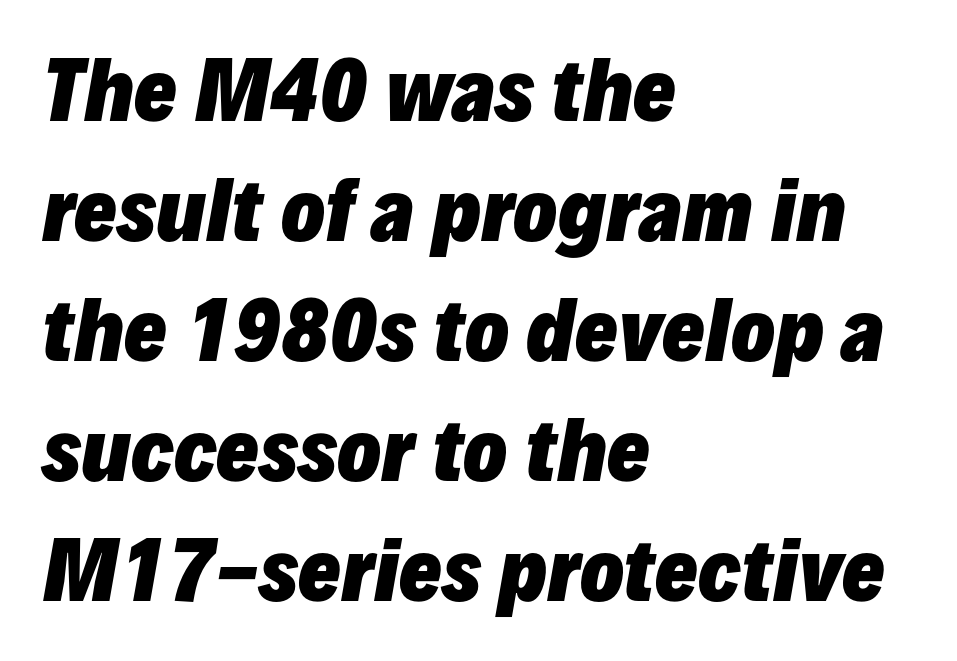
The image shows 80 px heavy type, italic (leaning right); set left-aligned, normal line spacing (1.5x), normal letter spacing, not underlined; low stroke contrast and a medium x-height.
